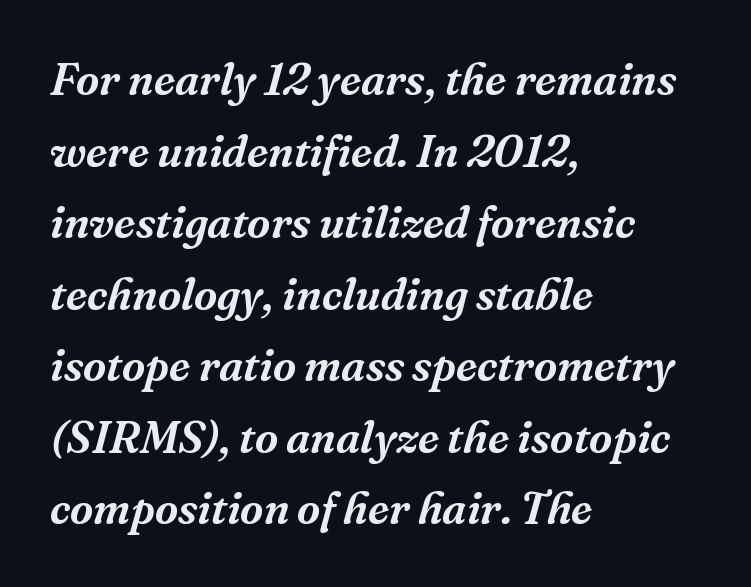
The image shows 45 px serif type, italic (leaning right); set left-aligned, normal line spacing (1.59x), normal letter spacing, not underlined; medium stroke contrast and a medium x-height.
